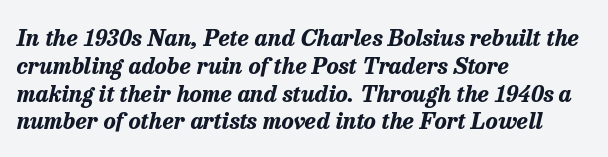
The image shows 23 px bold type, italic (leaning right); set left-aligned, line spacing 1.21x, normal letter spacing, not underlined.
